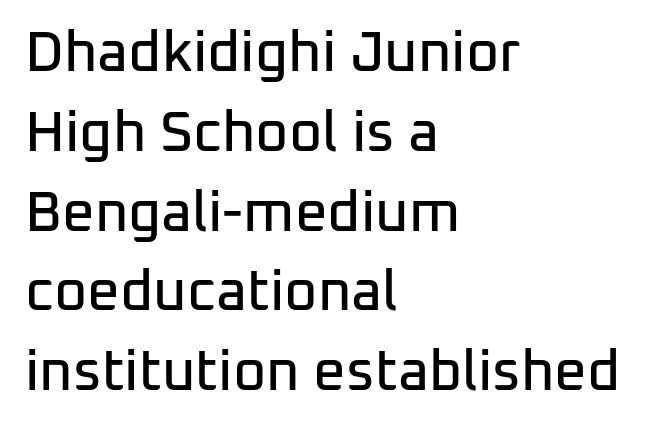
Q: Is the text italic (slanted)? A: No, it is upright.
Q: Is the typeface a serif or a sans-serif typeface? A: Sans-serif.
Q: Is the text underlined? A: No.
Q: How is the paragraph aligned? A: Left-aligned.
Q: Is the spacing between letters normal or unusually wide? A: Normal.
Q: Is the spacing between lines tight, normal or loose? A: Normal.
Q: Width (condensed, normal, or wide)? A: Normal.
Q: Stroke contrast? A: Low.
Q: x-height? A: Medium.
Q: Monospaced? A: No.
